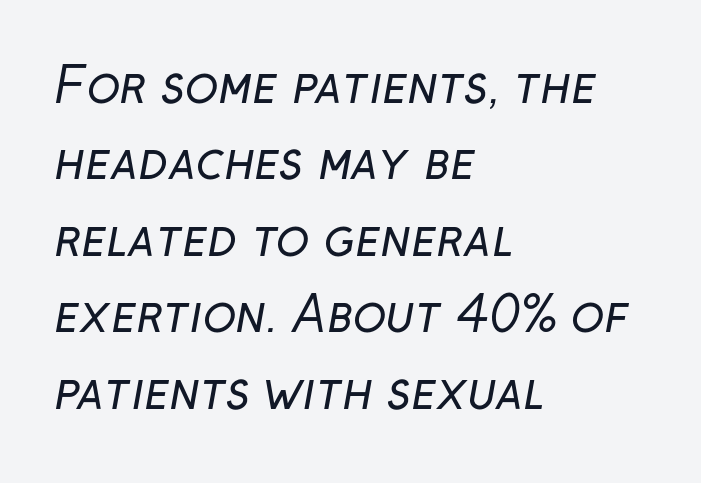
{"serif": "no", "bold": "no", "weight": "regular", "width": "normal", "stroke_contrast": "low", "x_height": "medium", "monospaced": "no", "underline": "no", "align": "left", "line_spacing": "normal", "line_spacing_ratio": 1.56, "letter_spacing": "normal", "letter_spacing_em": 0.0, "glyph_px": 49}
